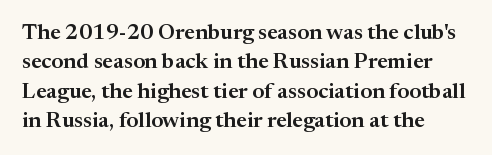
The image shows 22 px text type, upright; set left-aligned, normal line spacing (1.33x), normal letter spacing, not underlined.
